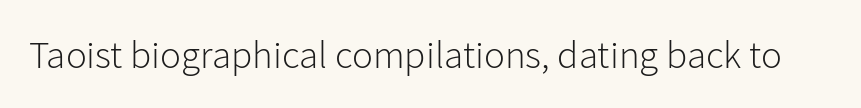
The letters advance in unequal steps, a hallmark of proportional type. Type style note: lacks serifs. Compared with typical body copy, the letter spacing here is the same. Heft: none added — not bold. Notice how the stems are strictly vertical — no italics here. Beneath every word, the page is bare.
